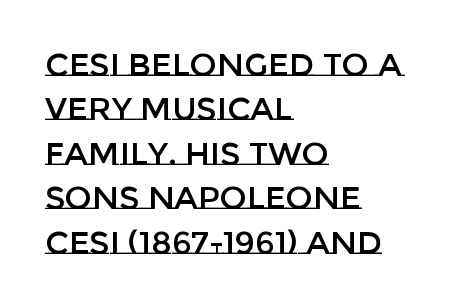
The image shows 32 px text type, upright; set left-aligned, normal line spacing (1.39x), normal letter spacing, not underlined; low stroke contrast and a large x-height.
